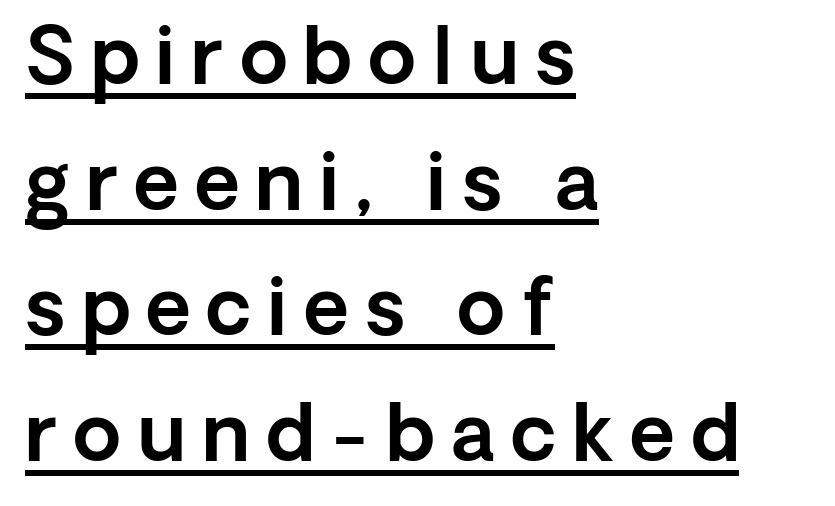
{"serif": "no", "italic": "no", "width": "normal", "x_height": "medium", "monospaced": "no", "underline": "yes", "align": "left", "line_spacing": "normal", "line_spacing_ratio": 1.61, "letter_spacing": "wide", "letter_spacing_em": 0.21, "glyph_px": 78}
